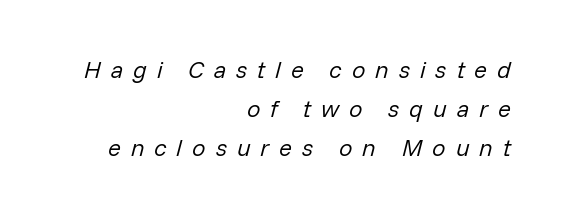
{"italic": "yes", "lean": "right", "slant_degrees": 14, "bold": "no", "underline": "no", "align": "right", "line_spacing": "normal", "line_spacing_ratio": 1.62, "letter_spacing": "wide", "letter_spacing_em": 0.41, "glyph_px": 24}
